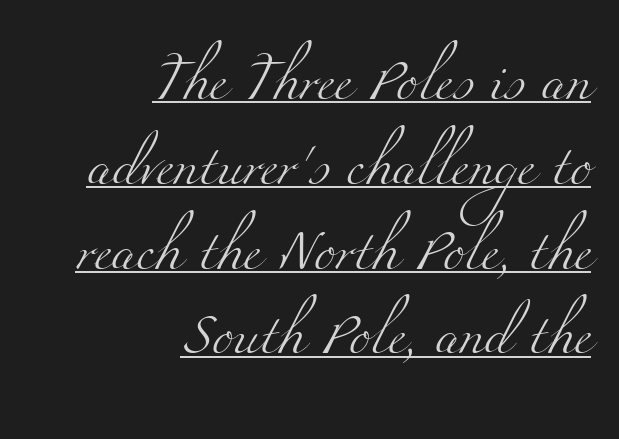
Q: Is the text bold? A: No.
Q: Is the text underlined? A: Yes.
Q: How is the paragraph aligned? A: Right-aligned.
Q: Is the spacing between letters normal or unusually wide? A: Normal.
Q: Is the spacing between lines tight, normal or loose? A: Loose.
Q: Width (condensed, normal, or wide)? A: Wide.
Q: Stroke contrast? A: Medium.
Q: x-height? A: Small.
Q: Monospaced? A: No.
